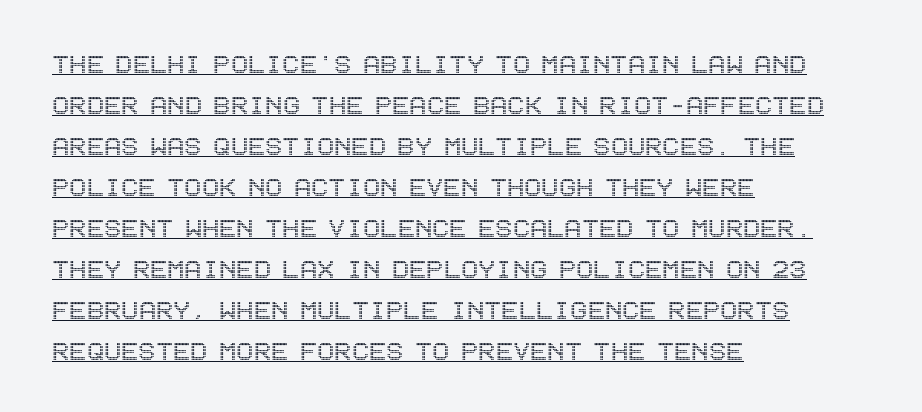
Words appear dense and cohesive because spacing is normal. A typesetter would call this leading conventional body-copy spacing. Emphasis is given by a line drawn under the lettering. Ordinary non-slanted type is in use.
